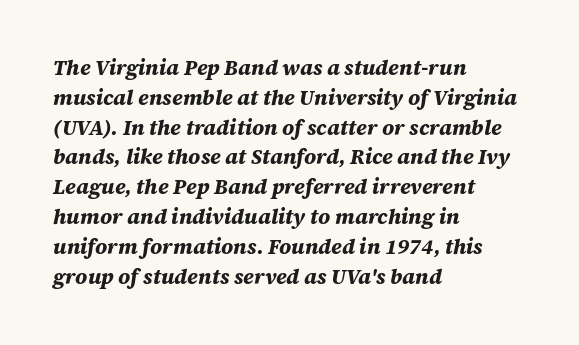
The image shows 21 px bold type, italic (leaning right); set left-aligned, normal line spacing (1.42x), normal letter spacing, not underlined.
